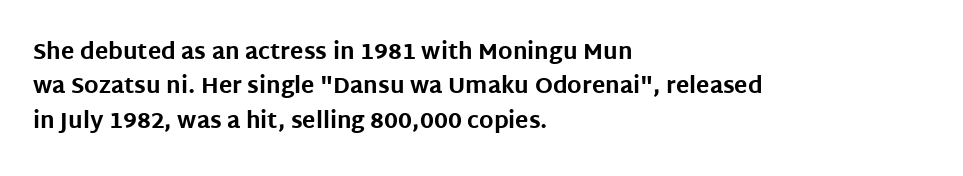
{"italic": "no", "bold": "yes", "underline": "no", "align": "left", "line_spacing": "normal", "line_spacing_ratio": 1.56, "letter_spacing": "normal", "letter_spacing_em": 0.0, "glyph_px": 22}
